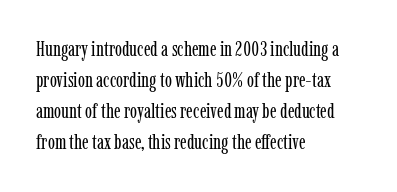
{"italic": "no", "bold": "no", "underline": "no", "align": "left", "line_spacing": "normal", "line_spacing_ratio": 1.48, "letter_spacing": "normal", "letter_spacing_em": 0.0, "glyph_px": 21}
